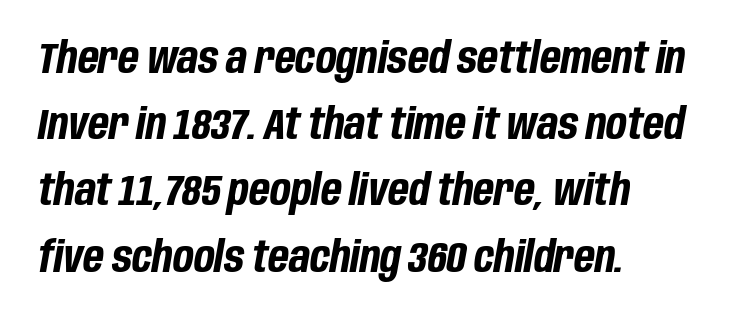
{"italic": "yes", "lean": "right", "slant_degrees": 10, "bold": "yes", "weight": "bold", "width": "condensed", "stroke_contrast": "low", "x_height": "large", "monospaced": "no", "underline": "no", "align": "left", "line_spacing": "normal", "line_spacing_ratio": 1.54, "letter_spacing": "normal", "letter_spacing_em": 0.0, "glyph_px": 43}
